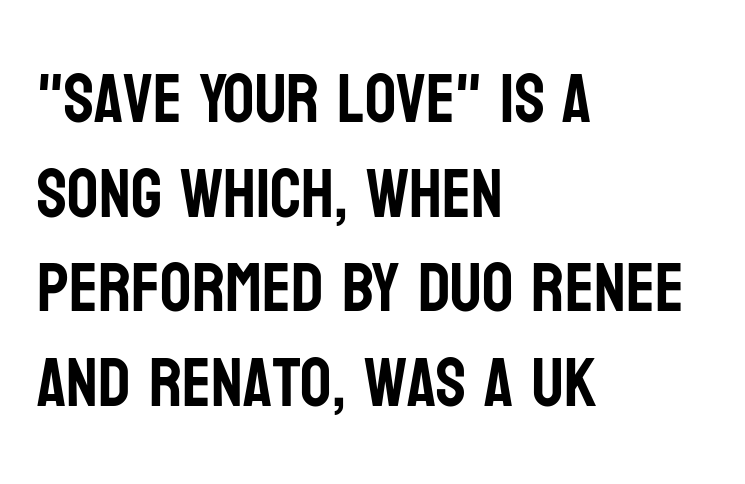
{"serif": "no", "italic": "no", "width": "condensed", "stroke_contrast": "low", "x_height": "large", "monospaced": "no", "underline": "no", "align": "left", "line_spacing": "normal", "line_spacing_ratio": 1.37, "letter_spacing": "normal", "letter_spacing_em": 0.0, "glyph_px": 69}
